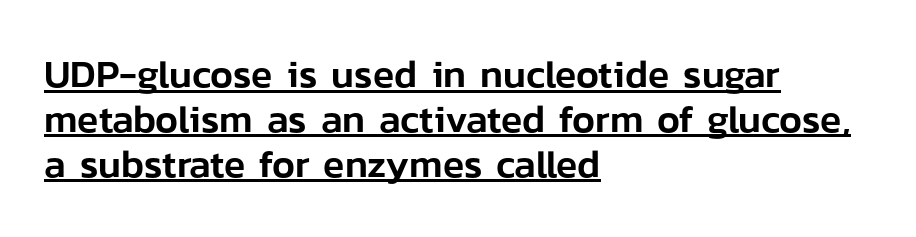
{"serif": "no", "italic": "no", "width": "normal", "stroke_contrast": "low", "x_height": "medium", "monospaced": "no", "underline": "yes", "align": "left", "line_spacing": "tight", "line_spacing_ratio": 1.15, "letter_spacing": "normal", "letter_spacing_em": 0.0, "glyph_px": 39}
